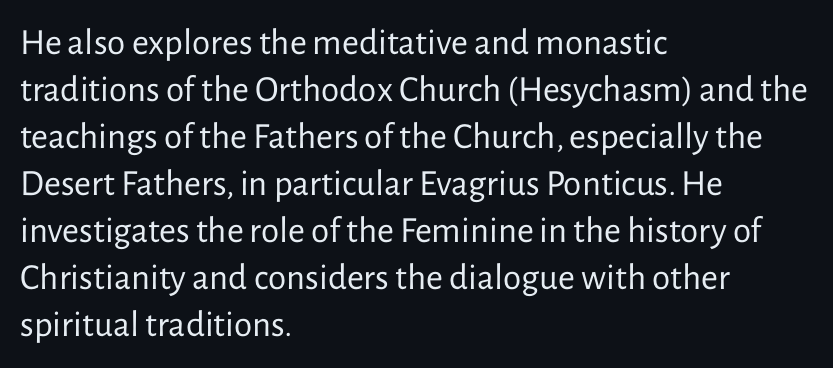
Q: Is the text bold? A: No.
Q: Is the text italic (slanted)? A: No, it is upright.
Q: Is the typeface a serif or a sans-serif typeface? A: Sans-serif.
Q: Is the text underlined? A: No.
Q: How is the paragraph aligned? A: Left-aligned.
Q: Is the spacing between letters normal or unusually wide? A: Normal.
Q: Is the spacing between lines tight, normal or loose? A: Normal.
Q: Width (condensed, normal, or wide)? A: Normal.
Q: Stroke contrast? A: Low.
Q: x-height? A: Medium.
Q: Monospaced? A: No.
